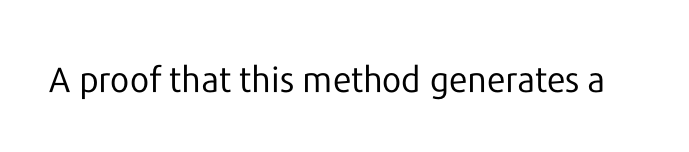
Q: Is the text bold? A: No.
Q: Is the text italic (slanted)? A: No, it is upright.
Q: Is the typeface a serif or a sans-serif typeface? A: Sans-serif.
Q: Is the text underlined? A: No.
Q: Is the spacing between letters normal or unusually wide? A: Normal.
Q: Width (condensed, normal, or wide)? A: Normal.
Q: Stroke contrast? A: Low.
Q: x-height? A: Medium.
Q: Monospaced? A: No.
